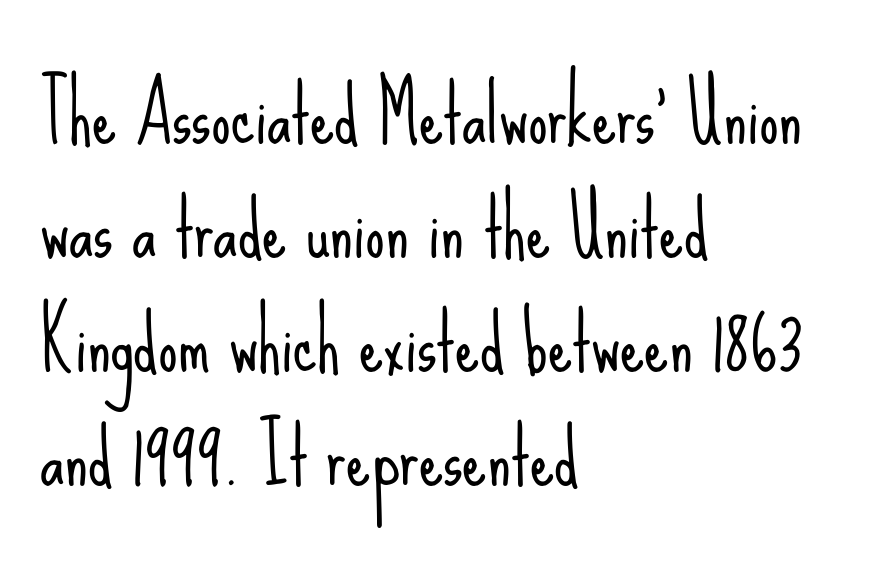
The image shows 77 px light, condensed sans-serif type, upright; set left-aligned, normal line spacing (1.48x), normal letter spacing, not underlined; low stroke contrast and a small x-height.
